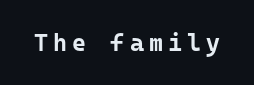
Q: Is the text bold? A: Yes.
Q: Is the text italic (slanted)? A: No, it is upright.
Q: Is the text underlined? A: No.
Q: Is the spacing between letters normal or unusually wide? A: Unusually wide.
